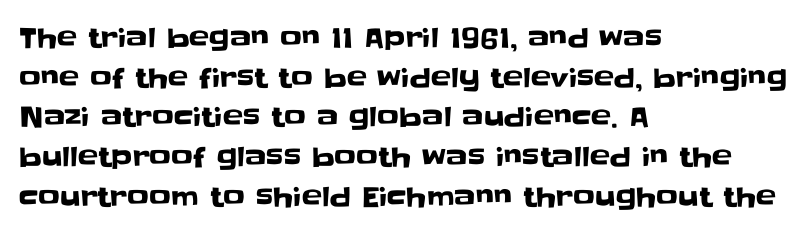
Q: Is the text italic (slanted)? A: No, it is upright.
Q: Is the text underlined? A: No.
Q: How is the paragraph aligned? A: Left-aligned.
Q: Is the spacing between letters normal or unusually wide? A: Normal.
Q: Is the spacing between lines tight, normal or loose? A: Normal.
